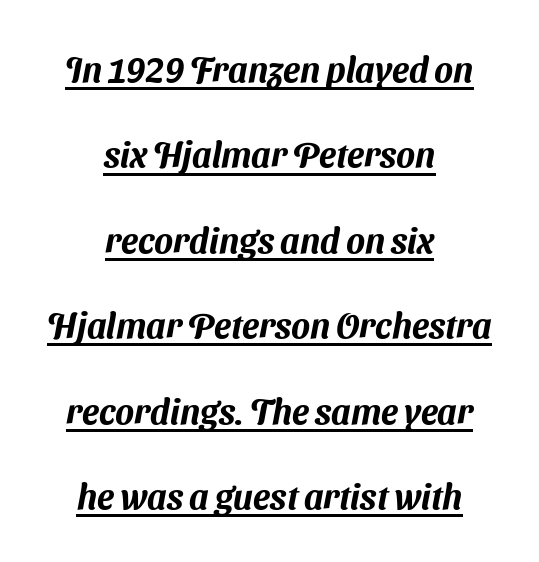
The image shows 35 px sans-serif type; set centered, loose line spacing (2.44x), normal letter spacing, underlined; medium stroke contrast and a medium x-height.
